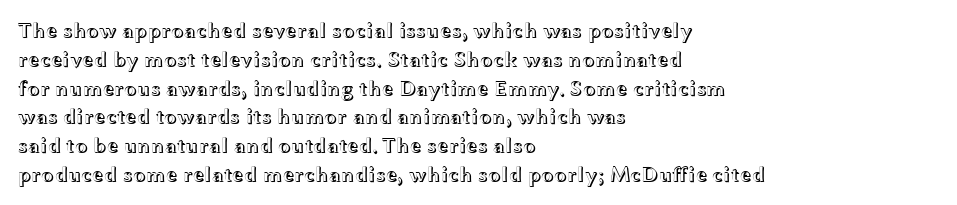
The compositor pushed each line to the left boundary. The strip under each line holds only bare page. When letters stand straight like this, we call the style roman or upright. Letter spacing: default. In terms of leading, this rendering sits right in the middle.
